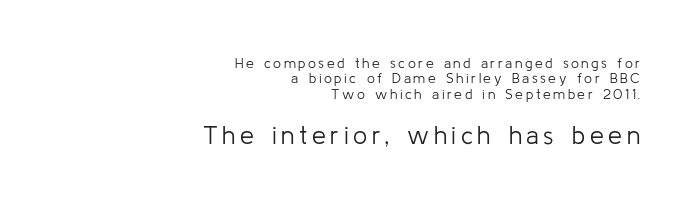
Q: Is the text bold? A: No.
Q: Is the text italic (slanted)? A: No, it is upright.
Q: Is the text underlined? A: No.
Q: How is the paragraph aligned? A: Right-aligned.
Q: Is the spacing between lines tight, normal or loose? A: Tight.
Q: Which block of text is set in a larger size, the first (top) or the second (bottom)? A: The second (bottom) one.
